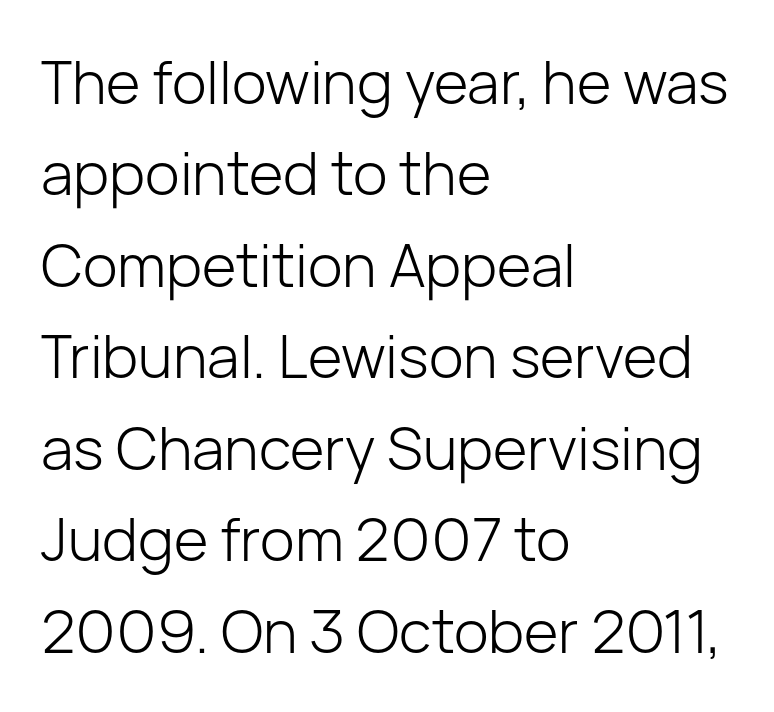
{"serif": "no", "italic": "no", "bold": "no", "weight": "light", "width": "normal", "stroke_contrast": "low", "x_height": "medium", "monospaced": "no", "underline": "no", "align": "left", "line_spacing": "normal", "line_spacing_ratio": 1.55, "letter_spacing": "normal", "letter_spacing_em": 0.0, "glyph_px": 59}
